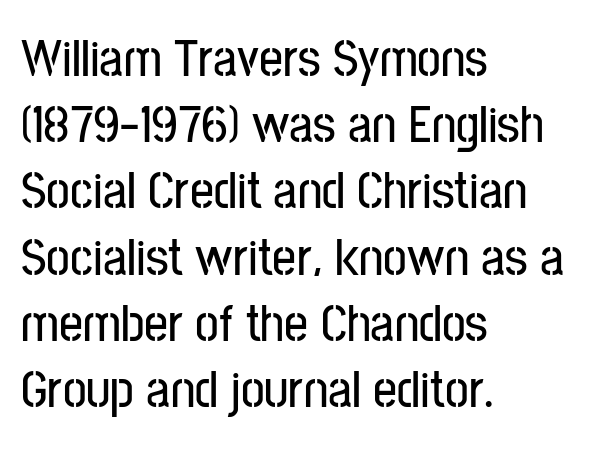
The image shows 53 px condensed sans-serif type, upright; set left-aligned, normal line spacing (1.25x), normal letter spacing, not underlined; low stroke contrast and a medium x-height.
